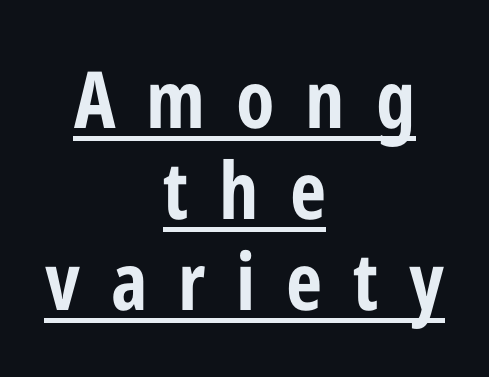
Q: Is the text bold? A: Yes.
Q: Is the text italic (slanted)? A: No, it is upright.
Q: Is the typeface a serif or a sans-serif typeface? A: Sans-serif.
Q: Is the text underlined? A: Yes.
Q: How is the paragraph aligned? A: Centered.
Q: Is the spacing between letters normal or unusually wide? A: Unusually wide.
Q: Is the spacing between lines tight, normal or loose? A: Tight.
Q: Width (condensed, normal, or wide)? A: Condensed.
Q: Stroke contrast? A: Low.
Q: x-height? A: Medium.
Q: Monospaced? A: No.
